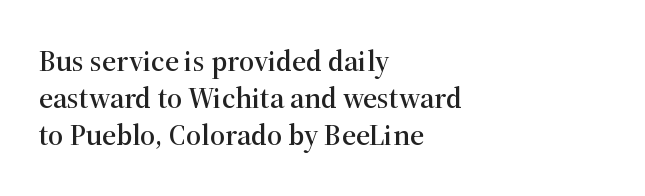
Q: Is the text italic (slanted)? A: No, it is upright.
Q: Is the typeface a serif or a sans-serif typeface? A: Serif.
Q: Is the text underlined? A: No.
Q: How is the paragraph aligned? A: Left-aligned.
Q: Is the spacing between letters normal or unusually wide? A: Normal.
Q: Width (condensed, normal, or wide)? A: Normal.
Q: Stroke contrast? A: High.
Q: x-height? A: Medium.
Q: Monospaced? A: No.
